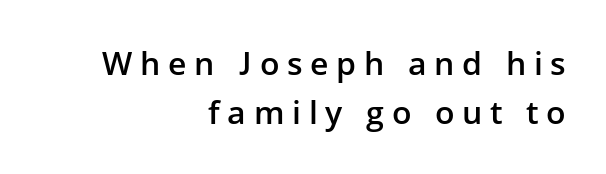
The image shows 32 px semibold sans-serif type, upright; set right-aligned, normal line spacing (1.53x), unusually wide letter spacing (+0.24 em), not underlined; low stroke contrast and a medium x-height.
